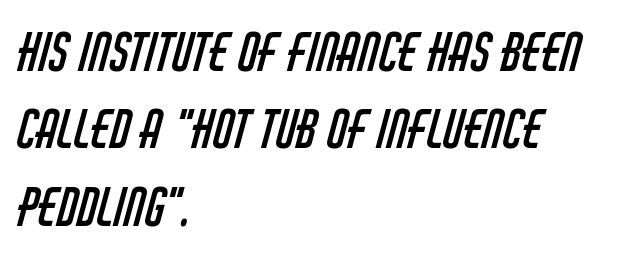
Q: Is the text bold? A: No.
Q: Is the typeface a serif or a sans-serif typeface? A: Sans-serif.
Q: Is the text underlined? A: No.
Q: How is the paragraph aligned? A: Left-aligned.
Q: Is the spacing between letters normal or unusually wide? A: Normal.
Q: Is the spacing between lines tight, normal or loose? A: Normal.
Q: Width (condensed, normal, or wide)? A: Condensed.
Q: Stroke contrast? A: Low.
Q: x-height? A: Large.
Q: Monospaced? A: No.
